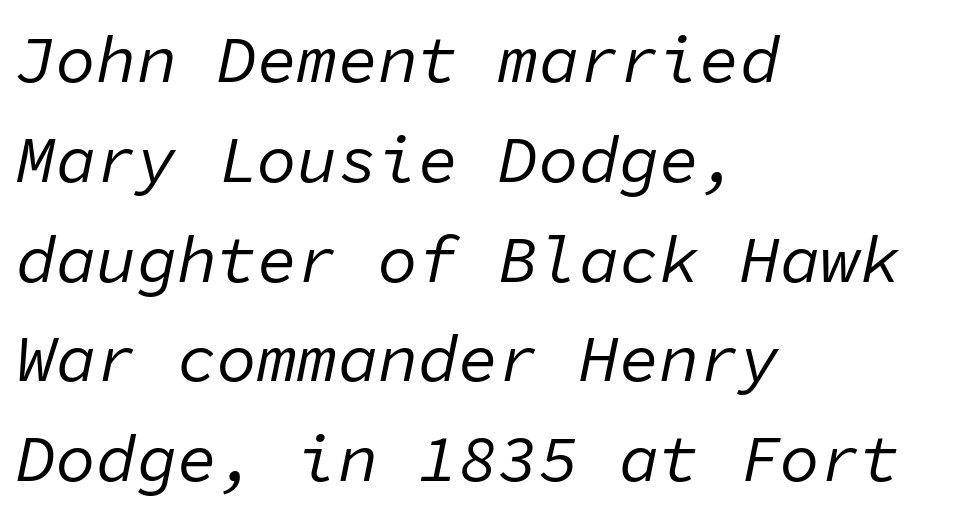
The image shows 67 px regular-weight type, italic (leaning right), monospaced; set left-aligned, normal line spacing (1.49x), normal letter spacing, not underlined; low stroke contrast and a medium x-height.
